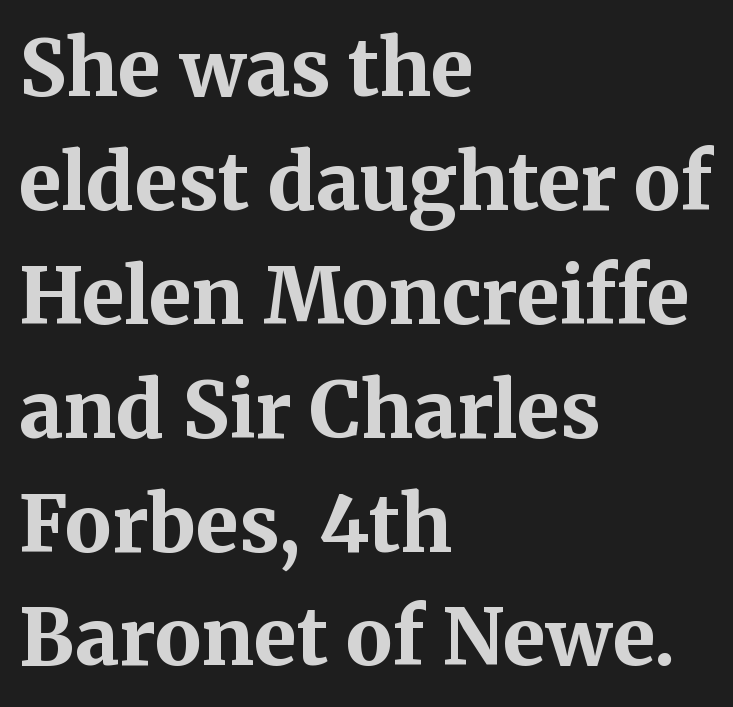
Vertically, the passage feels balanced, rows spaced as you'd expect. Unmarked baselines from the first word to the last. Designer's note — italics off, roman on. Summary of weight: heavy, a full bold. Looks like regular typesetting: each glyph gets only the width it needs. All the whitespace from short lines collects on the right.
